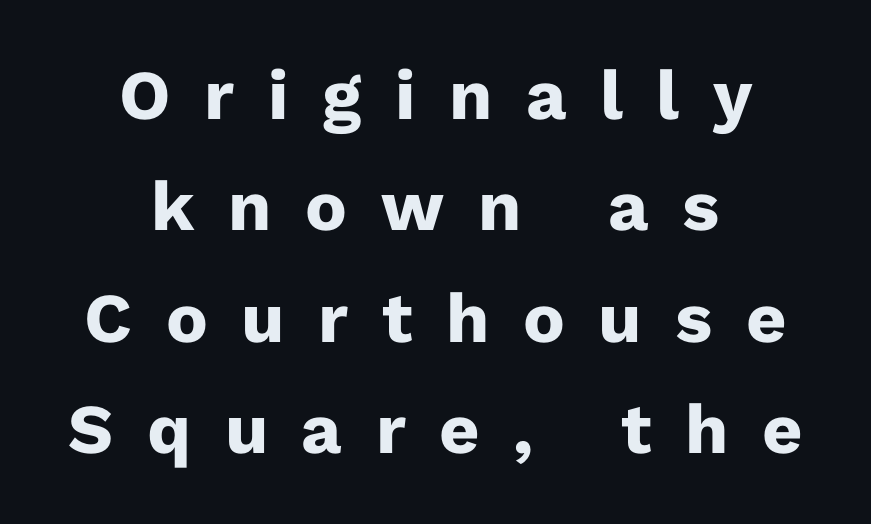
In terms of weight, the rendering is a true, heavy bold. Horizontal alignment here is central, giving a formal, balanced look. It's the straight-up-and-down kind of type. Varying glyph widths throughout — classic text-font behaviour. What stands out about the letter spacing? Its width — letters are far apart. Serif or sans? Sans — the stroke terminals are bare.
